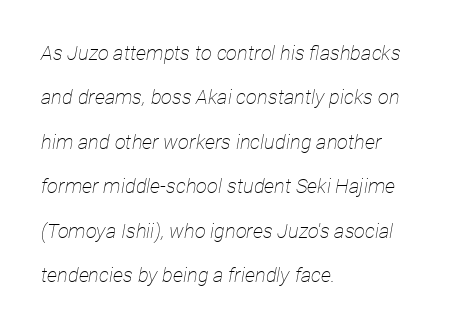
Check the space under the baseline: it is left empty. Is the block centered? No — it sits flush against the left margin. The line texture is even and compact thanks to regular tracking. Baseline-to-baseline distance is far greater than the letter height. The letters are slanted; this is an italic face.
